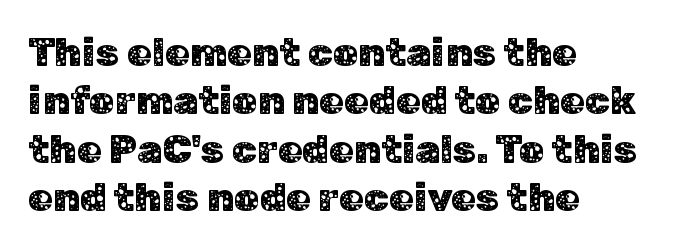
Q: Is the text italic (slanted)? A: No, it is upright.
Q: Is the typeface a serif or a sans-serif typeface? A: Sans-serif.
Q: Is the text underlined? A: No.
Q: How is the paragraph aligned? A: Left-aligned.
Q: Is the spacing between letters normal or unusually wide? A: Normal.
Q: Width (condensed, normal, or wide)? A: Normal.
Q: Stroke contrast? A: Low.
Q: x-height? A: Medium.
Q: Monospaced? A: No.
